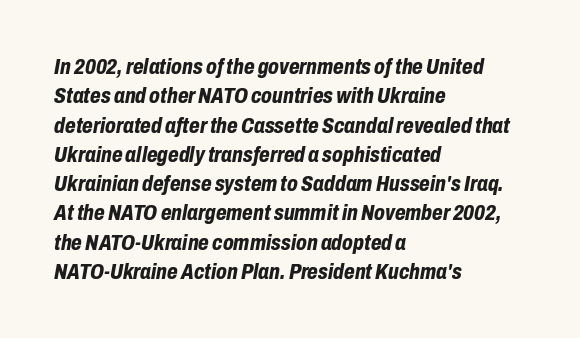
Horizontally, the lines are justified to the leading edge only. The typography opts for an oblique posture over an upright one. The type is set solid horizontally, with unmodified tracking. Evenly set lines give the paragraph a standard silhouette.
